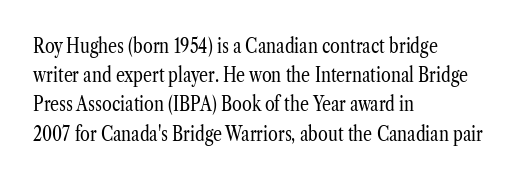
A normal amount of white space separates one row of letters from the next. The foot of each line stays bare and open. The ragged edge is on the right, which tells us the setting is flush left. This sample uses an upright cut, with every glyph sitting square on the baseline. No chunkiness to these letters — they're not bold. Does extra space separate the letters? No, they use regular spacing.
